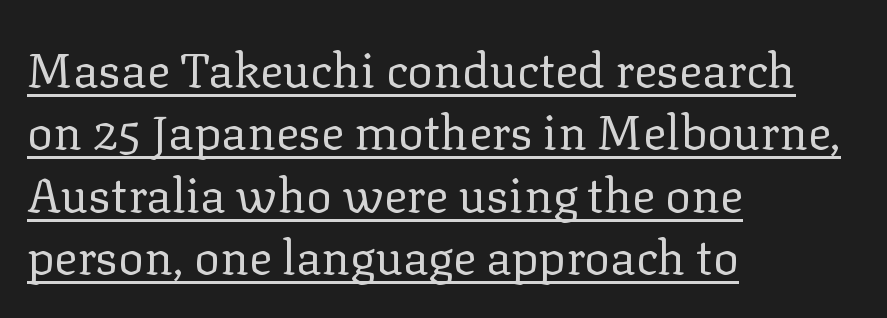
{"serif": "yes", "italic": "no", "bold": "no", "weight": "regular", "width": "normal", "stroke_contrast": "low", "x_height": "medium", "monospaced": "no", "underline": "yes", "align": "left", "line_spacing": "normal", "line_spacing_ratio": 1.3, "letter_spacing": "normal", "letter_spacing_em": 0.0, "glyph_px": 48}
